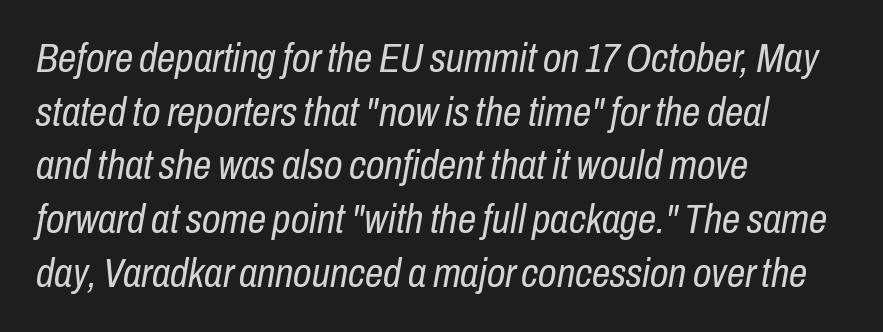
{"italic": "yes", "lean": "right", "slant_degrees": 10, "bold": "no", "weight": "regular", "width": "condensed", "stroke_contrast": "low", "x_height": "medium", "monospaced": "no", "underline": "no", "align": "left", "line_spacing": "normal", "line_spacing_ratio": 1.31, "letter_spacing": "normal", "letter_spacing_em": 0.0, "glyph_px": 41}
